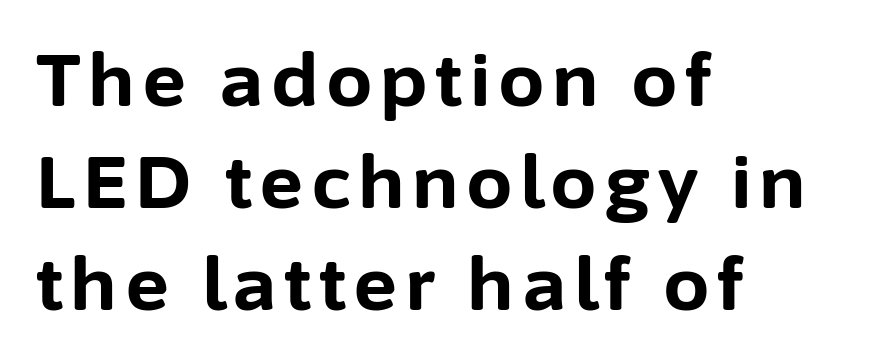
Q: Is the text bold? A: Yes.
Q: Is the text italic (slanted)? A: No, it is upright.
Q: Is the typeface a serif or a sans-serif typeface? A: Sans-serif.
Q: Is the text underlined? A: No.
Q: How is the paragraph aligned? A: Left-aligned.
Q: Is the spacing between lines tight, normal or loose? A: Normal.
Q: Width (condensed, normal, or wide)? A: Normal.
Q: Stroke contrast? A: Low.
Q: x-height? A: Medium.
Q: Monospaced? A: No.
